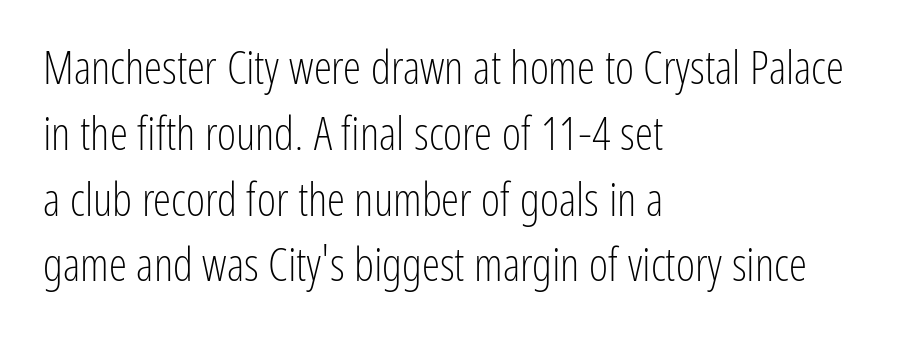
The image shows 46 px light, condensed sans-serif type, upright; set left-aligned, normal line spacing (1.43x), normal letter spacing, not underlined; low stroke contrast and a medium x-height.
